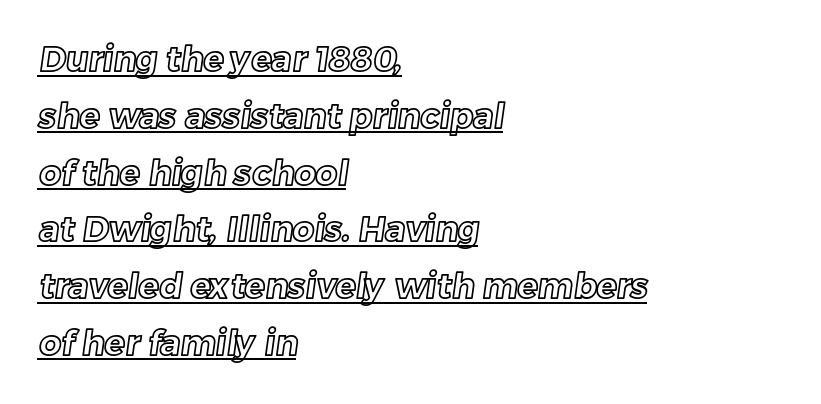
Q: Is the text underlined? A: Yes.
Q: How is the paragraph aligned? A: Left-aligned.
Q: Is the spacing between letters normal or unusually wide? A: Normal.
Q: Is the spacing between lines tight, normal or loose? A: Normal.
Q: Width (condensed, normal, or wide)? A: Normal.
Q: x-height? A: Medium.
Q: Monospaced? A: No.
